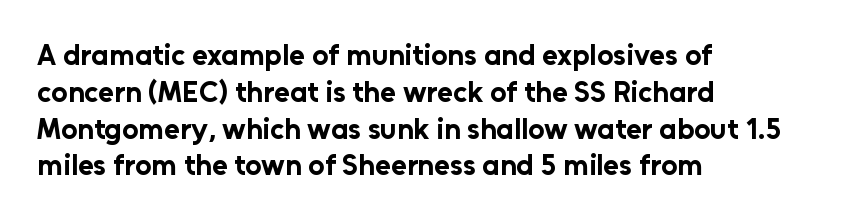
Honestly, there is no underline to notice here at all. Every character sits straight up, as roman type does. Spacing verdict: proportional, widths tailored to each character. Between one letter and the next there's only the usual sliver of space. Strokes here are thick enough to call this a true bold. Each letter's strokes conclude bluntly, with no projecting serifs.
